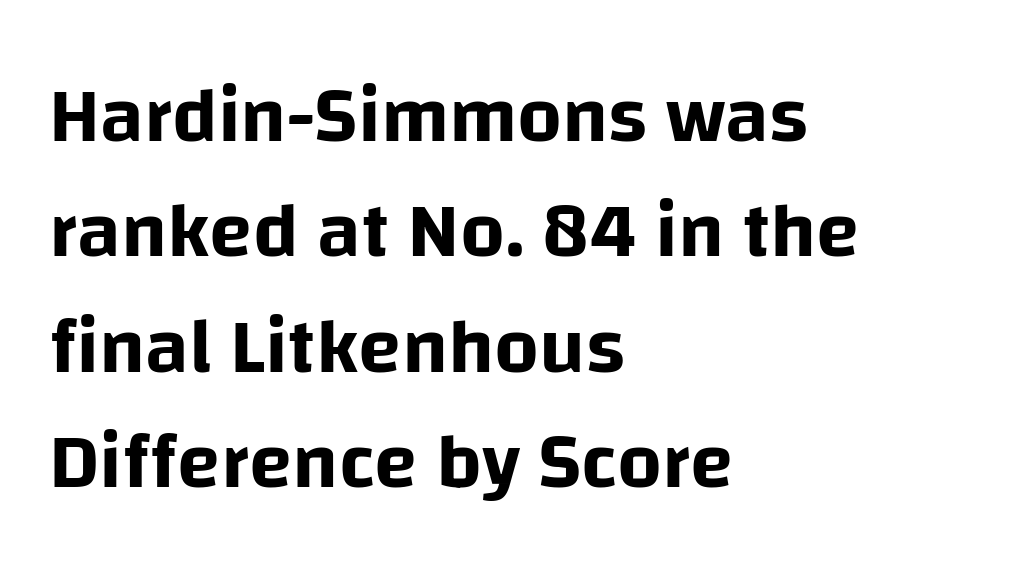
Q: Is the text italic (slanted)? A: No, it is upright.
Q: Is the typeface a serif or a sans-serif typeface? A: Sans-serif.
Q: Is the text underlined? A: No.
Q: How is the paragraph aligned? A: Left-aligned.
Q: Is the spacing between letters normal or unusually wide? A: Normal.
Q: Is the spacing between lines tight, normal or loose? A: Normal.
Q: Width (condensed, normal, or wide)? A: Normal.
Q: Stroke contrast? A: Low.
Q: x-height? A: Large.
Q: Monospaced? A: No.
